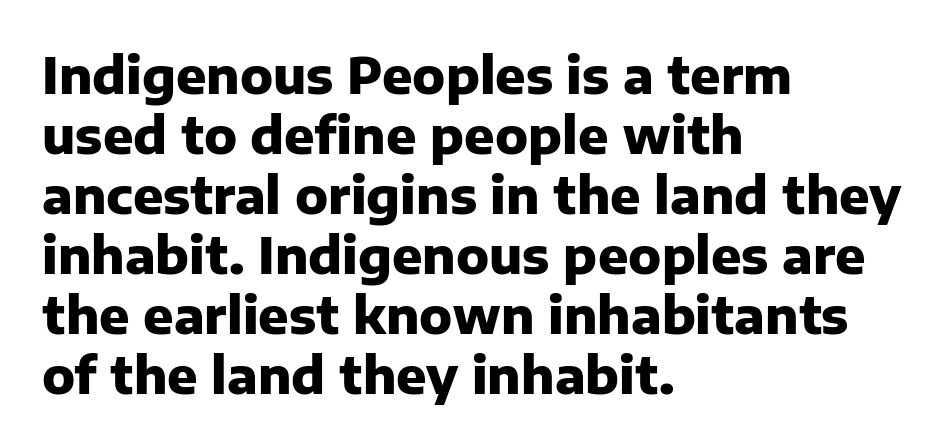
The image shows 50 px heavy sans-serif type, upright; set left-aligned, line spacing 1.2x, normal letter spacing, not underlined; low stroke contrast and a medium x-height.
